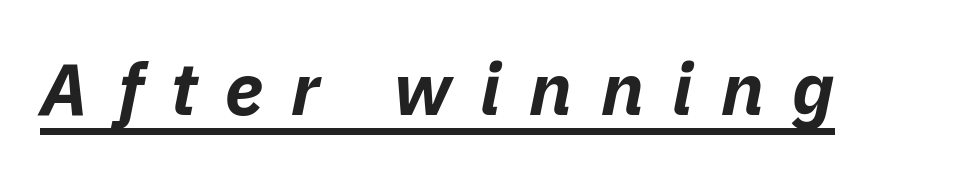
{"italic": "yes", "lean": "right", "slant_degrees": 11, "bold": "yes", "weight": "bold", "width": "normal", "stroke_contrast": "low", "x_height": "medium", "monospaced": "no", "underline": "yes", "letter_spacing": "wide", "letter_spacing_em": 0.39, "glyph_px": 73}
